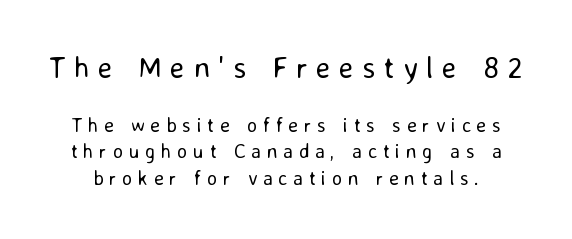
Q: Is the text bold? A: No.
Q: Is the text italic (slanted)? A: No, it is upright.
Q: Is the typeface a serif or a sans-serif typeface? A: Sans-serif.
Q: Is the text underlined? A: No.
Q: Is the spacing between letters normal or unusually wide? A: Unusually wide.
Q: Is the spacing between lines tight, normal or loose? A: Normal.
Q: Which block of text is set in a larger size, the first (top) or the second (bottom)? A: The first (top) one.
Q: Width (condensed, normal, or wide)? A: Normal.
Q: Stroke contrast? A: Low.
Q: x-height? A: Medium.
Q: Monospaced? A: No.
